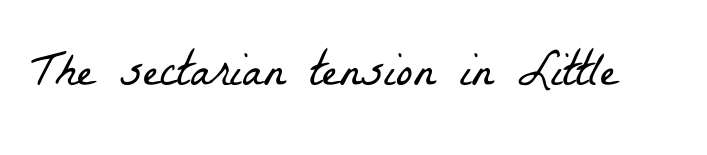
The image shows 50 px light, condensed serif type; set normal letter spacing, not underlined; low stroke contrast and a medium x-height.
